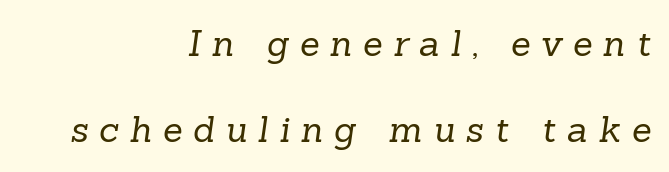
The image shows 36 px regular-weight serif type; set right-aligned, loose line spacing (2.39x), unusually wide letter spacing (+0.3 em), not underlined; low stroke contrast and a medium x-height.
